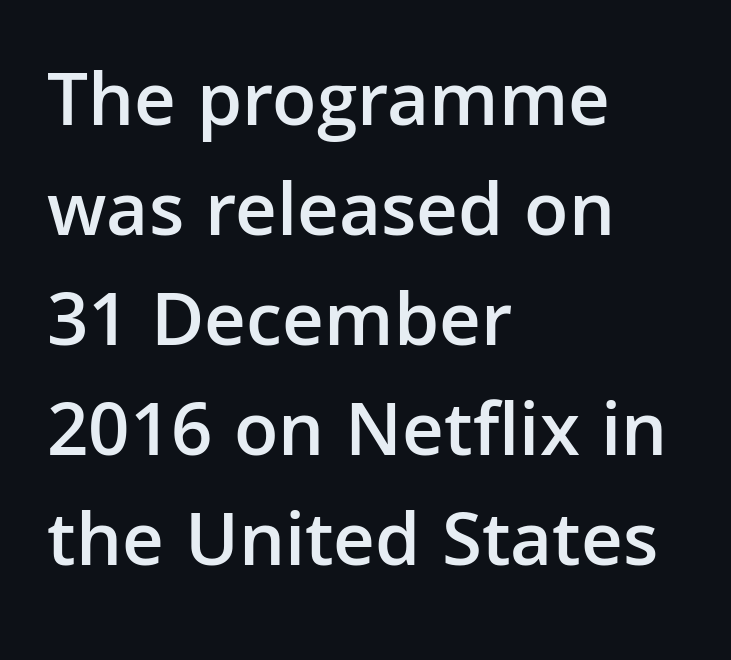
Q: Is the text bold? A: Semi-bold.
Q: Is the text italic (slanted)? A: No, it is upright.
Q: Is the typeface a serif or a sans-serif typeface? A: Sans-serif.
Q: Is the text underlined? A: No.
Q: How is the paragraph aligned? A: Left-aligned.
Q: Is the spacing between letters normal or unusually wide? A: Normal.
Q: Is the spacing between lines tight, normal or loose? A: Normal.
Q: Width (condensed, normal, or wide)? A: Normal.
Q: Stroke contrast? A: Low.
Q: x-height? A: Medium.
Q: Monospaced? A: No.
